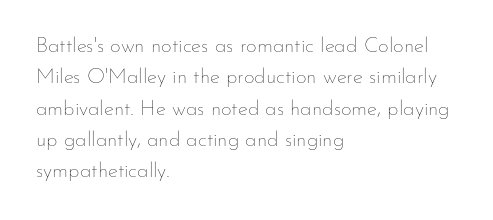
Q: Is the text bold? A: No.
Q: Is the text italic (slanted)? A: No, it is upright.
Q: Is the text underlined? A: No.
Q: How is the paragraph aligned? A: Left-aligned.
Q: Is the spacing between letters normal or unusually wide? A: Normal.
Q: Is the spacing between lines tight, normal or loose? A: Normal.
